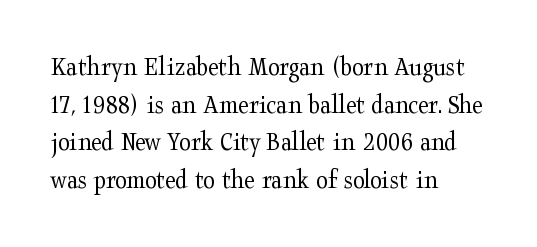
Notice how the stems are strictly vertical — no italics here. A bare baseline throughout the passage. Inter-character spacing is left at the font's built-in metrics. Vertical spacing — default. The ragged edge is on the right, which tells us the setting is flush left. The font sits on the lighter half of the weight spectrum, regular included.
